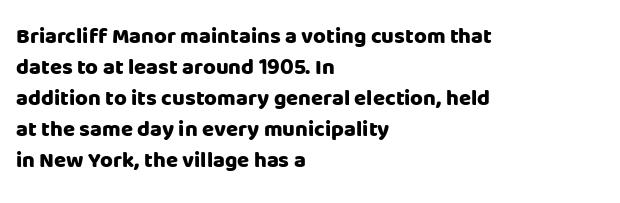
Ordinary non-slanted type is in use. The space between consecutive lines is moderate. The strokes are fattened all the way to bold. No extra tracking has been applied to these lines. Quick note: underline off. The typesetter chose a ragged-right arrangement here.
